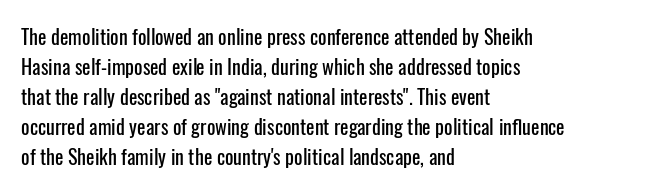
{"italic": "no", "underline": "no", "align": "left", "line_spacing": "normal", "line_spacing_ratio": 1.5, "letter_spacing": "normal", "letter_spacing_em": 0.0, "glyph_px": 20}
